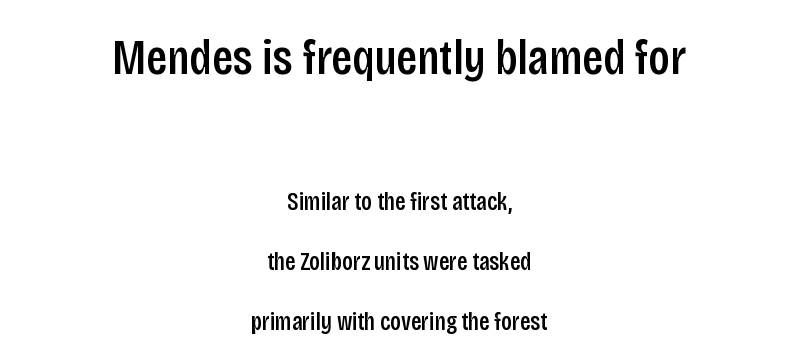
{"serif": "no", "italic": "no", "width": "condensed", "stroke_contrast": "low", "x_height": "large", "monospaced": "no", "underline": "no", "align": "center", "line_spacing": "loose", "line_spacing_ratio": 2.39, "letter_spacing": "normal", "letter_spacing_em": 0.0, "larger_block": "first", "size_ratio": 2.0, "glyph_px": 50}
